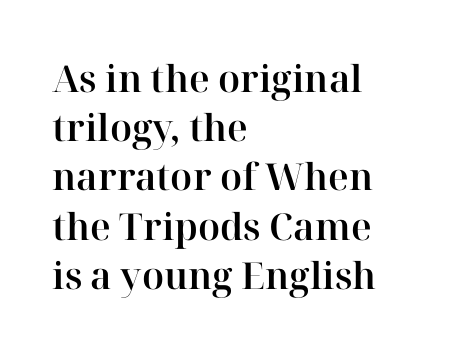
{"serif": "yes", "italic": "no", "width": "normal", "stroke_contrast": "high", "x_height": "medium", "monospaced": "no", "underline": "no", "align": "left", "line_spacing": "normal", "line_spacing_ratio": 1.33, "letter_spacing": "normal", "letter_spacing_em": 0.0, "glyph_px": 37}
